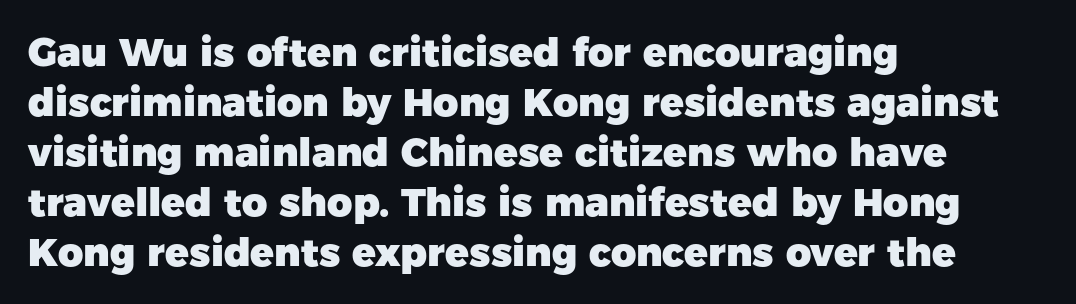
The image shows 39 px heavy sans-serif type, upright; set left-aligned, normal line spacing (1.28x), normal letter spacing, not underlined; low stroke contrast and a medium x-height.
